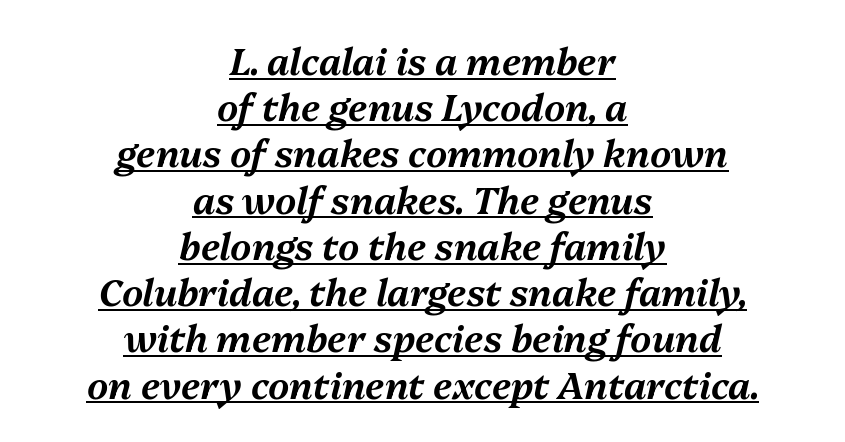
{"italic": "yes", "lean": "right", "slant_degrees": 13, "width": "normal", "stroke_contrast": "medium", "x_height": "medium", "monospaced": "no", "underline": "yes", "align": "center", "line_spacing": "normal", "line_spacing_ratio": 1.25, "letter_spacing": "normal", "letter_spacing_em": 0.0, "glyph_px": 37}
